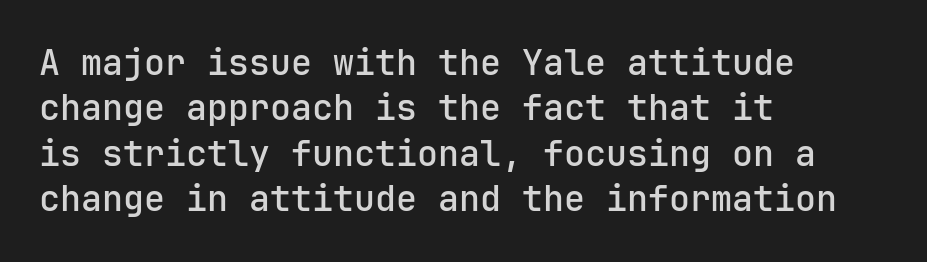
{"serif": "no", "italic": "no", "width": "normal", "stroke_contrast": "low", "x_height": "medium", "monospaced": "yes", "underline": "no", "align": "left", "line_spacing": "normal", "line_spacing_ratio": 1.3, "letter_spacing": "normal", "letter_spacing_em": 0.0, "glyph_px": 35}
